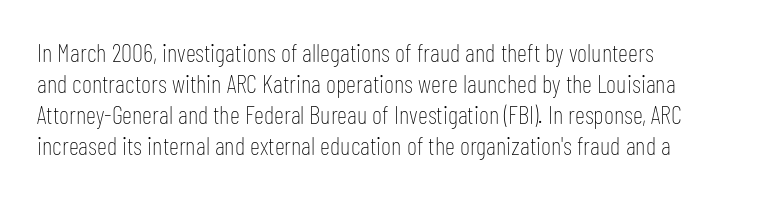
{"italic": "no", "bold": "no", "underline": "no", "align": "left", "line_spacing_ratio": 1.24, "letter_spacing": "normal", "letter_spacing_em": 0.0, "glyph_px": 25}
